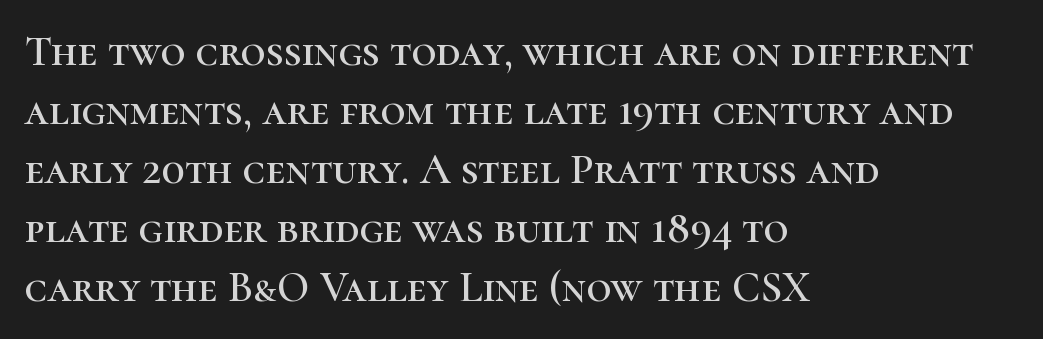
Line spacing here is normal. This sample has the flowing, uneven cadence of proportional lettering. The gap between lines stays unmarked. Students, note that the glyphs here touch the page at normal intervals.
